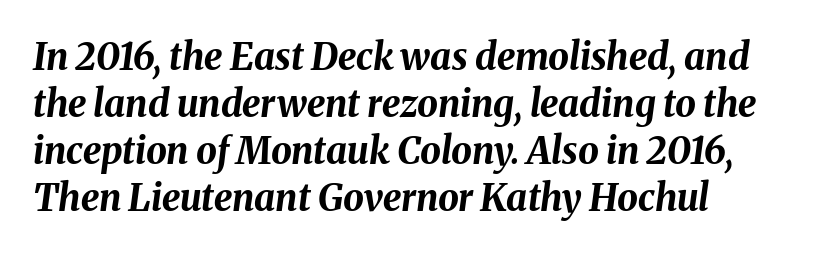
{"italic": "yes", "lean": "right", "slant_degrees": 8, "bold": "yes", "weight": "bold", "width": "normal", "stroke_contrast": "medium", "x_height": "medium", "monospaced": "no", "underline": "no", "line_spacing": "normal", "line_spacing_ratio": 1.27, "letter_spacing": "normal", "letter_spacing_em": 0.0, "glyph_px": 37}
